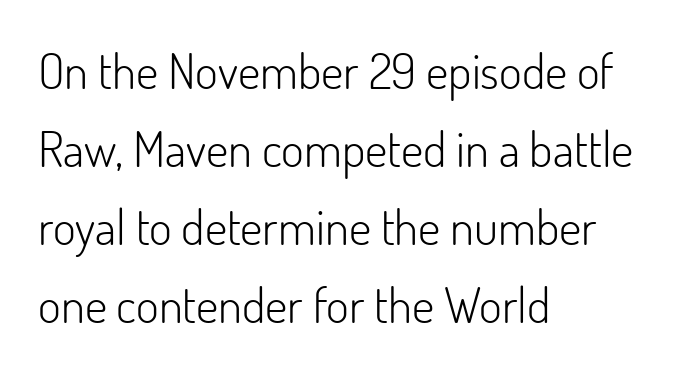
Q: Is the text bold? A: No.
Q: Is the text italic (slanted)? A: No, it is upright.
Q: Is the typeface a serif or a sans-serif typeface? A: Sans-serif.
Q: Is the text underlined? A: No.
Q: How is the paragraph aligned? A: Left-aligned.
Q: Is the spacing between letters normal or unusually wide? A: Normal.
Q: Is the spacing between lines tight, normal or loose? A: Normal.
Q: Width (condensed, normal, or wide)? A: Normal.
Q: Stroke contrast? A: Low.
Q: x-height? A: Small.
Q: Monospaced? A: No.
